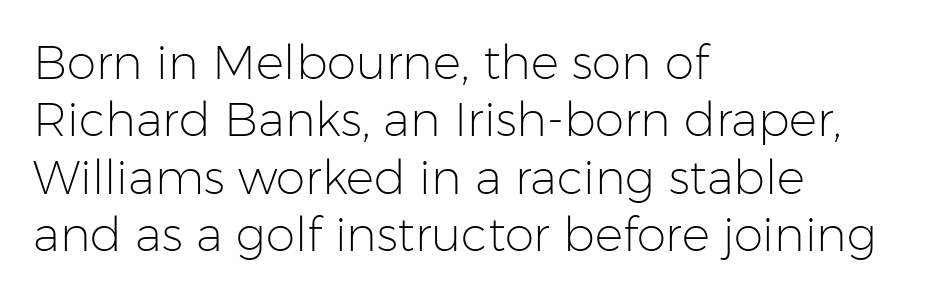
{"serif": "no", "italic": "no", "bold": "no", "weight": "light", "width": "normal", "stroke_contrast": "low", "x_height": "medium", "monospaced": "no", "underline": "no", "align": "left", "line_spacing_ratio": 1.22, "letter_spacing": "normal", "letter_spacing_em": 0.0, "glyph_px": 47}
